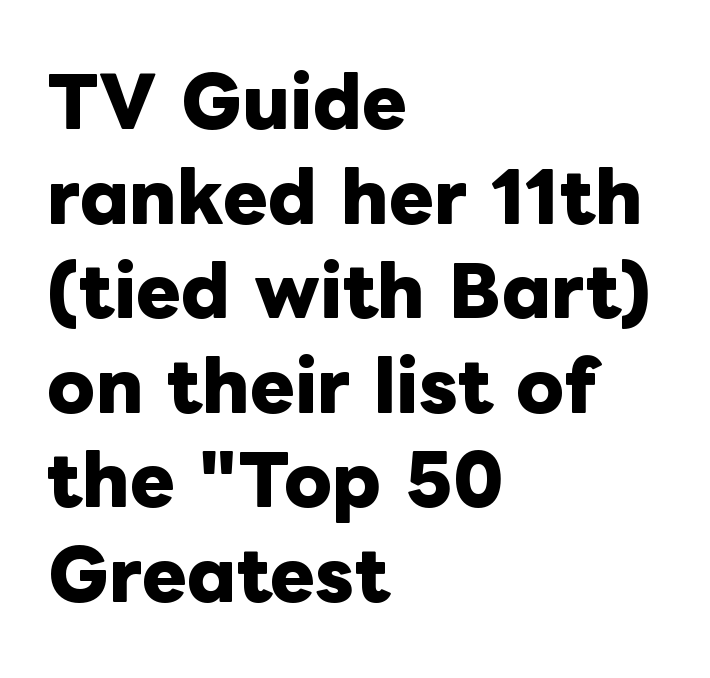
The image shows 68 px heavy type, upright; set left-aligned, normal line spacing (1.39x), normal letter spacing, not underlined; low stroke contrast and a medium x-height.
